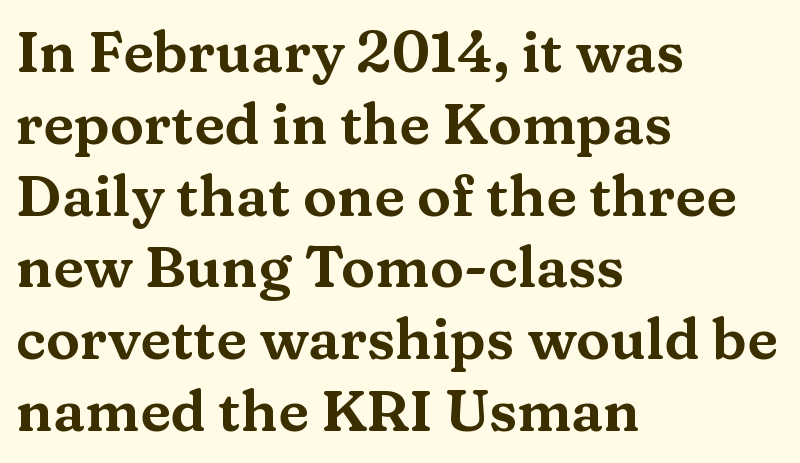
{"serif": "yes", "italic": "no", "width": "wide", "stroke_contrast": "medium", "x_height": "medium", "monospaced": "no", "underline": "no", "align": "left", "line_spacing": "normal", "line_spacing_ratio": 1.26, "letter_spacing": "normal", "letter_spacing_em": 0.0, "glyph_px": 57}
